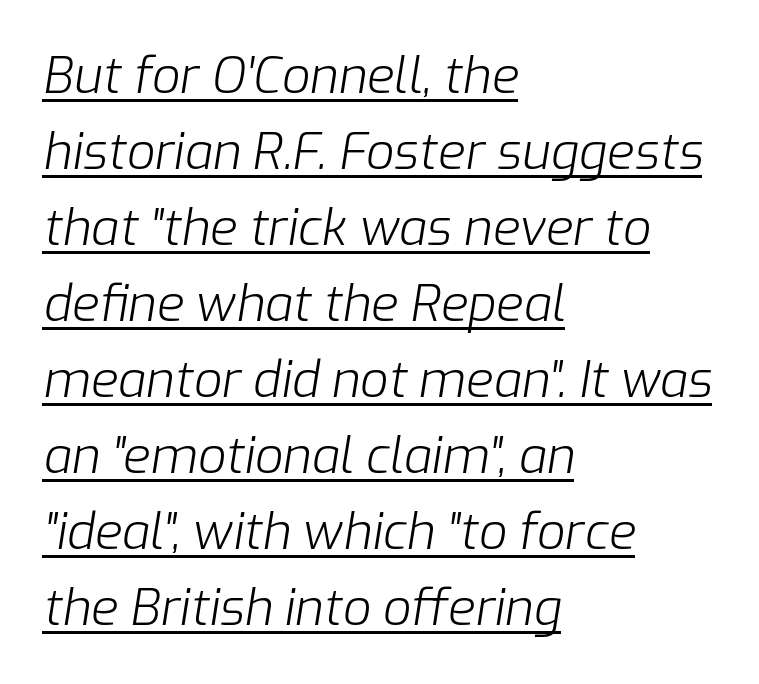
Q: Is the text bold? A: No.
Q: Is the text italic (slanted)? A: Yes, it leans right by about 9 degrees.
Q: Is the text underlined? A: Yes.
Q: How is the paragraph aligned? A: Left-aligned.
Q: Is the spacing between letters normal or unusually wide? A: Normal.
Q: Is the spacing between lines tight, normal or loose? A: Normal.
Q: Width (condensed, normal, or wide)? A: Normal.
Q: Stroke contrast? A: Low.
Q: x-height? A: Medium.
Q: Monospaced? A: No.
